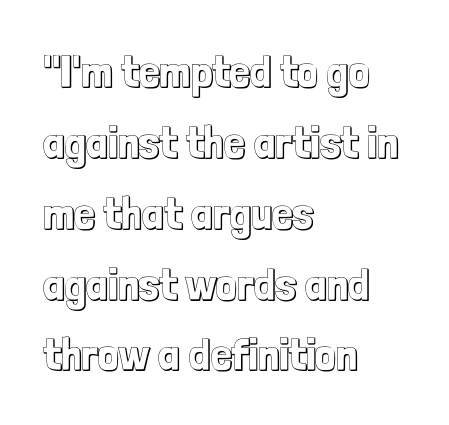
{"italic": "no", "width": "condensed", "x_height": "medium", "monospaced": "no", "underline": "no", "align": "left", "line_spacing": "normal", "line_spacing_ratio": 1.54, "letter_spacing": "normal", "letter_spacing_em": 0.0, "glyph_px": 46}
